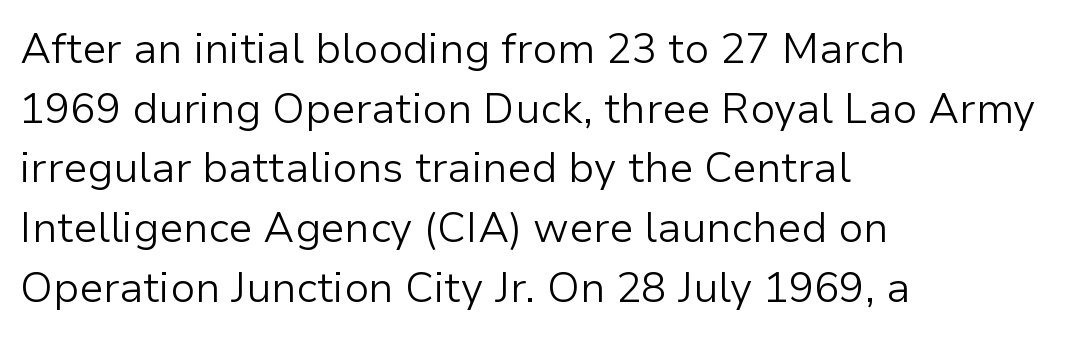
The image shows 42 px light sans-serif type, upright; set left-aligned, normal line spacing (1.42x), normal letter spacing, not underlined; low stroke contrast and a medium x-height.
